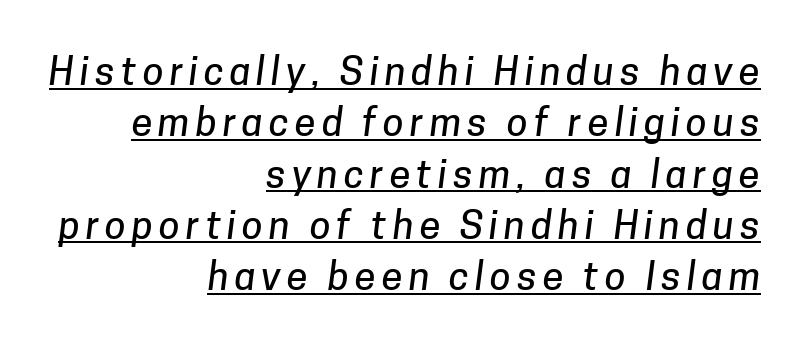
The image shows 38 px sans-serif type; set right-aligned, normal line spacing (1.35x), underlined; low stroke contrast and a medium x-height.
